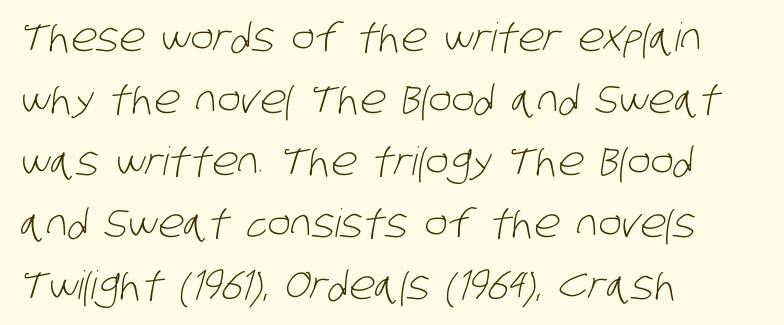
{"serif": "no", "bold": "no", "weight": "light", "width": "condensed", "stroke_contrast": "low", "x_height": "large", "monospaced": "no", "underline": "no", "align": "left", "line_spacing": "normal", "line_spacing_ratio": 1.59, "letter_spacing": "normal", "letter_spacing_em": 0.0, "glyph_px": 39}
